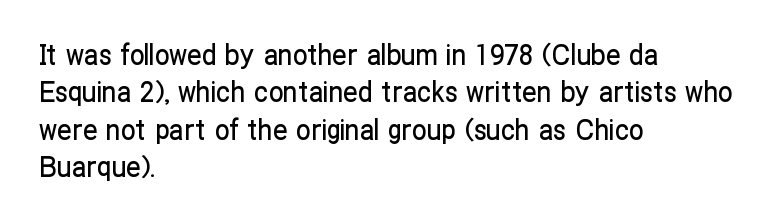
Descenders are the only things crossing below the line. Rendered with straight, roman letterforms. The letters advance in unequal steps, a hallmark of proportional type. The gaps between neighbouring characters are ordinary and unremarkable. Are there feet on the stems? There aren't — it's a sans.
